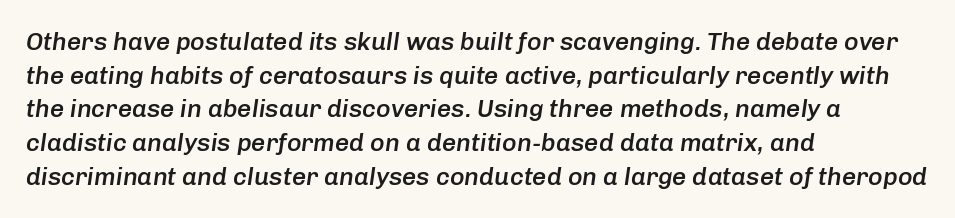
{"italic": "yes", "lean": "right", "slant_degrees": 8, "bold": "semi", "underline": "no", "align": "left", "line_spacing": "normal", "line_spacing_ratio": 1.35, "letter_spacing": "normal", "letter_spacing_em": 0.0, "glyph_px": 25}
